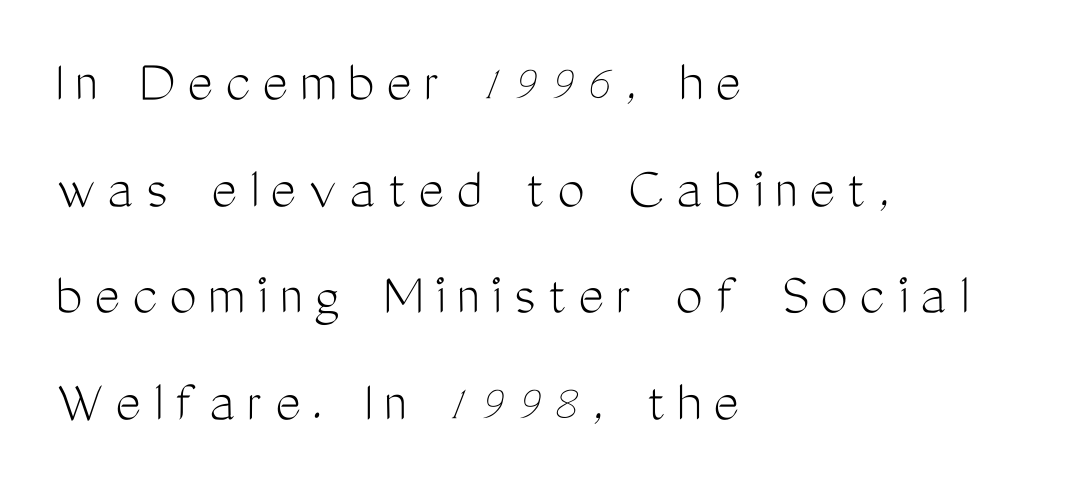
The image shows 61 px light, condensed sans-serif type, upright; set left-aligned, line spacing 1.75x, not underlined; medium stroke contrast and a medium x-height.
